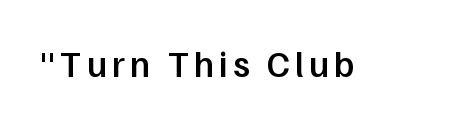
{"serif": "no", "italic": "no", "bold": "semi", "weight": "semibold", "width": "normal", "stroke_contrast": "low", "x_height": "medium", "monospaced": "no", "underline": "no", "glyph_px": 37}
